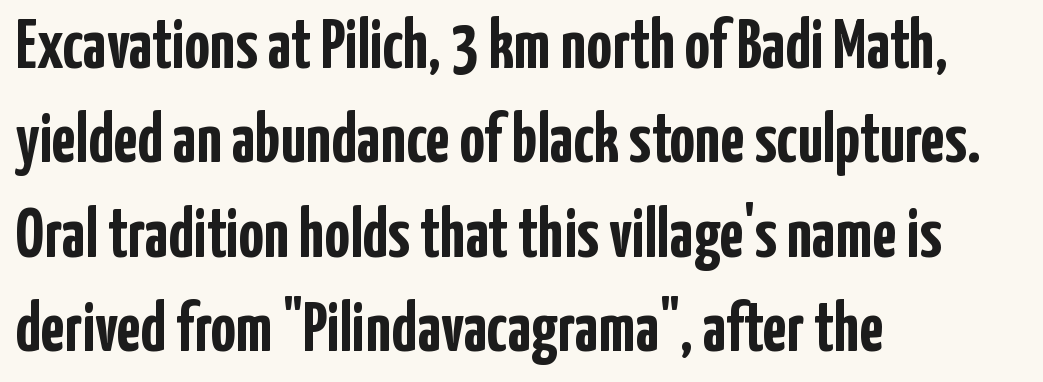
{"serif": "no", "italic": "no", "bold": "yes", "weight": "semibold", "width": "condensed", "stroke_contrast": "low", "x_height": "medium", "monospaced": "no", "underline": "no", "align": "left", "line_spacing": "normal", "line_spacing_ratio": 1.35, "letter_spacing": "normal", "letter_spacing_em": 0.0, "glyph_px": 70}
